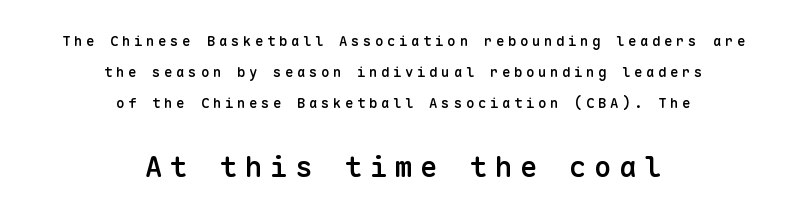
Q: Is the text bold? A: Semi-bold.
Q: Is the text italic (slanted)? A: No, it is upright.
Q: Is the typeface a serif or a sans-serif typeface? A: Sans-serif.
Q: Is the text underlined? A: No.
Q: How is the paragraph aligned? A: Centered.
Q: Is the spacing between letters normal or unusually wide? A: Unusually wide.
Q: Is the spacing between lines tight, normal or loose? A: Loose.
Q: Which block of text is set in a larger size, the first (top) or the second (bottom)? A: The second (bottom) one.
Q: Width (condensed, normal, or wide)? A: Normal.
Q: Stroke contrast? A: Low.
Q: x-height? A: Medium.
Q: Monospaced? A: Yes.
